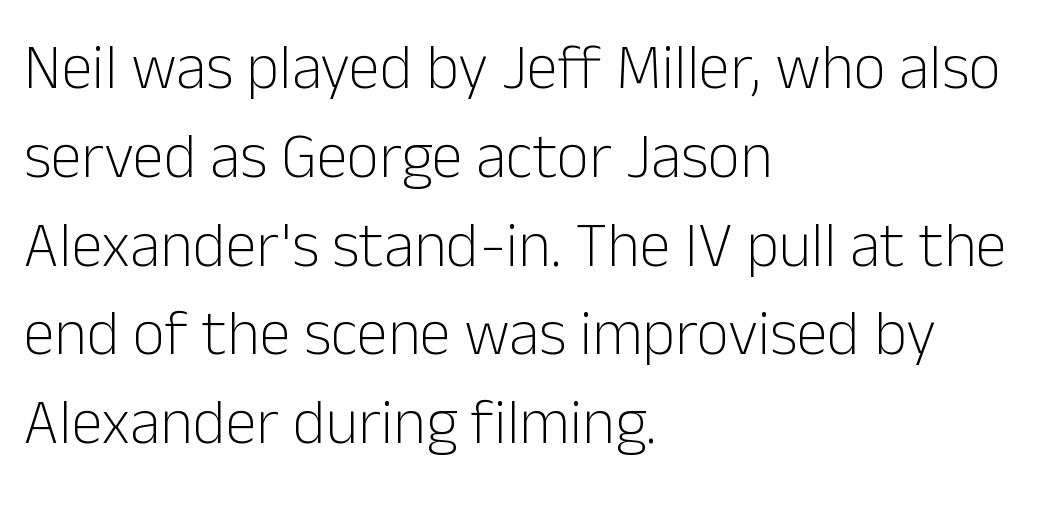
The image shows 63 px light sans-serif type, upright; set left-aligned, normal line spacing (1.41x), normal letter spacing, not underlined; low stroke contrast and a medium x-height.
